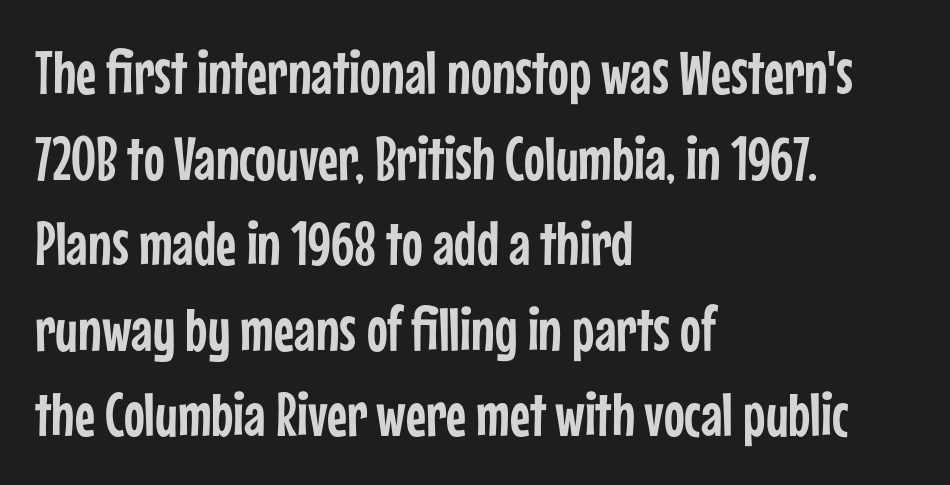
Q: Is the text italic (slanted)? A: No, it is upright.
Q: Is the typeface a serif or a sans-serif typeface? A: Sans-serif.
Q: Is the text underlined? A: No.
Q: How is the paragraph aligned? A: Left-aligned.
Q: Is the spacing between letters normal or unusually wide? A: Normal.
Q: Is the spacing between lines tight, normal or loose? A: Normal.
Q: Width (condensed, normal, or wide)? A: Condensed.
Q: Stroke contrast? A: Low.
Q: x-height? A: Medium.
Q: Monospaced? A: No.
